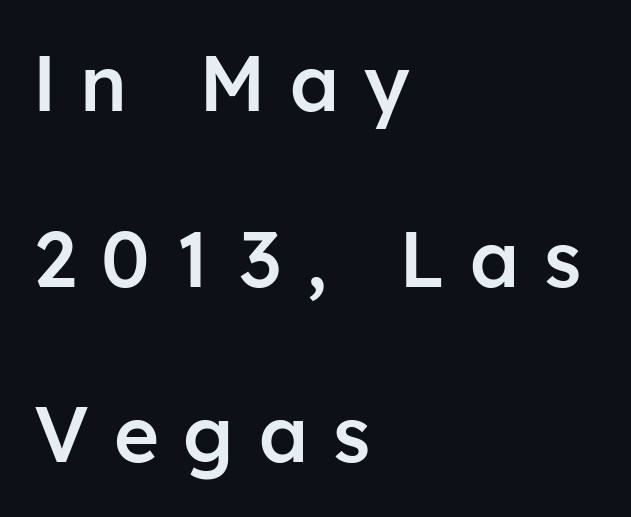
Q: Is the text bold? A: Semi-bold.
Q: Is the text italic (slanted)? A: No, it is upright.
Q: Is the typeface a serif or a sans-serif typeface? A: Sans-serif.
Q: Is the text underlined? A: No.
Q: How is the paragraph aligned? A: Left-aligned.
Q: Is the spacing between letters normal or unusually wide? A: Unusually wide.
Q: Is the spacing between lines tight, normal or loose? A: Loose.
Q: Width (condensed, normal, or wide)? A: Normal.
Q: Stroke contrast? A: Low.
Q: x-height? A: Medium.
Q: Monospaced? A: No.
